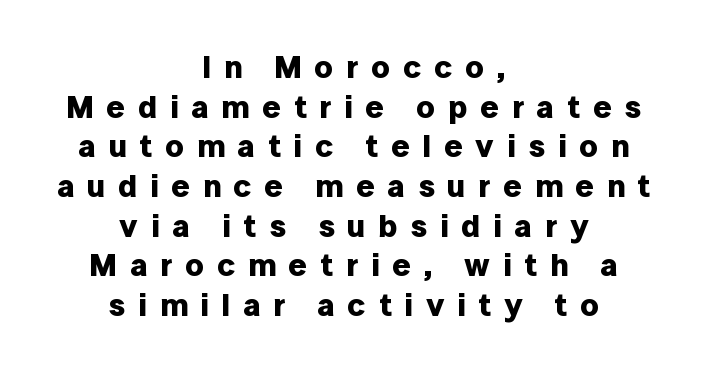
Someone cranked the tracking dial way up on this one. The typesetting leans heavy: a genuine bold. Quick note: underline off. Italic: no, the glyphs are upright roman. Regarding serifs, this sample does without them.
